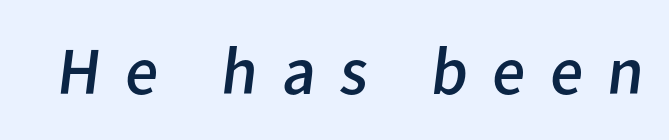
Q: Is the text bold? A: No.
Q: Is the typeface a serif or a sans-serif typeface? A: Sans-serif.
Q: Is the text underlined? A: No.
Q: Is the spacing between letters normal or unusually wide? A: Unusually wide.
Q: Width (condensed, normal, or wide)? A: Normal.
Q: Stroke contrast? A: Low.
Q: x-height? A: Medium.
Q: Monospaced? A: No.
